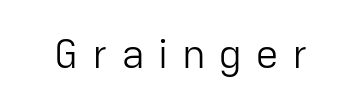
The image shows 40 px light sans-serif type, upright; set unusually wide letter spacing (+0.31 em), not underlined; low stroke contrast and a medium x-height.
